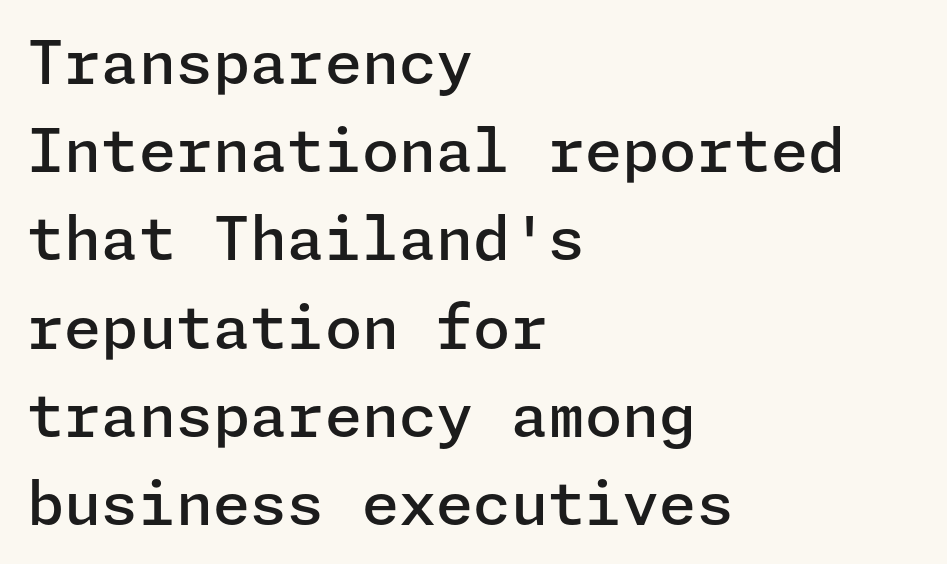
Between one letter and the next there's only the usual sliver of space. Left-aligned paragraph, ragged on the right. Quick note: underline off. Is this a sans? Yes — the strokes have no serifs. The passage shown stacks its lines at a standard gap.
